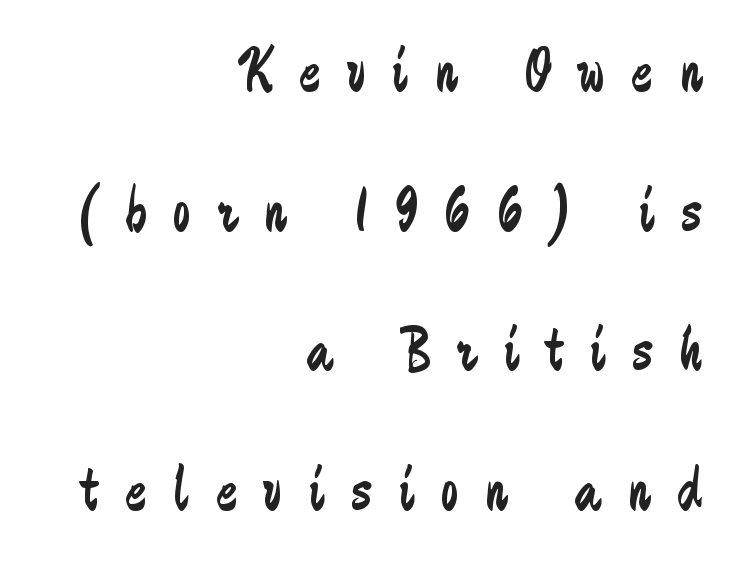
The rendering uses a large line-height, opening up the rows. Each letter's strokes conclude bluntly, with no projecting serifs. Tracking here is generous; glyphs stand well apart from one another.
